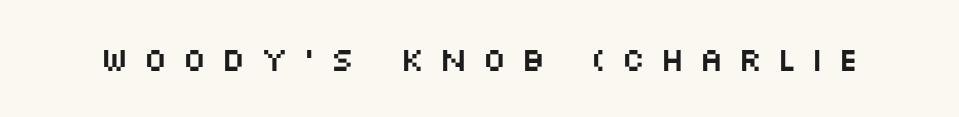
{"serif": "no", "italic": "no", "width": "wide", "stroke_contrast": "medium", "x_height": "large", "monospaced": "no", "underline": "no", "letter_spacing": "wide", "letter_spacing_em": 0.43, "glyph_px": 33}
